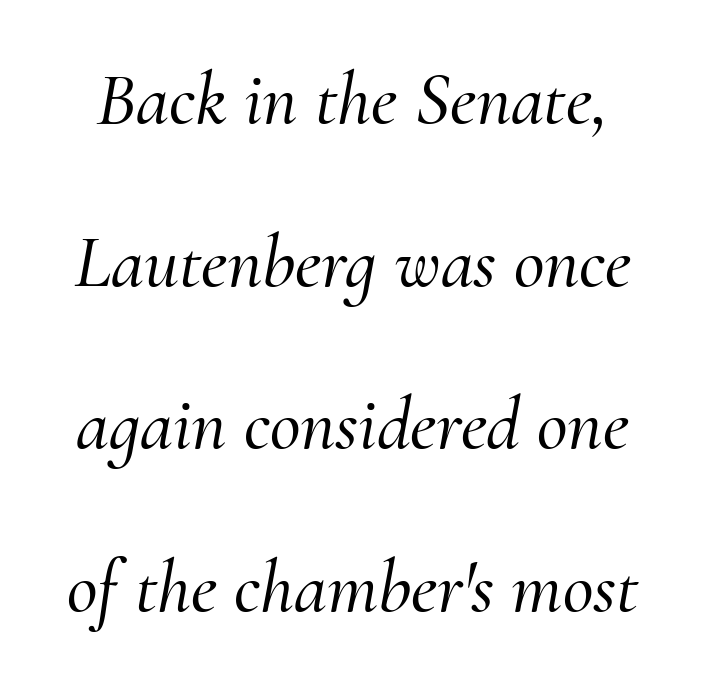
The image shows 75 px serif type, italic (leaning right); set loose line spacing (2.17x), normal letter spacing, not underlined; medium stroke contrast and a small x-height.
